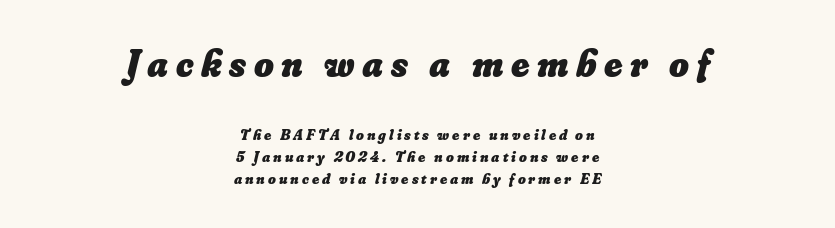
Q: Is the text bold? A: Yes.
Q: Is the text underlined? A: No.
Q: How is the paragraph aligned? A: Centered.
Q: Is the spacing between letters normal or unusually wide? A: Unusually wide.
Q: Is the spacing between lines tight, normal or loose? A: Normal.
Q: Which block of text is set in a larger size, the first (top) or the second (bottom)? A: The first (top) one.
Q: Width (condensed, normal, or wide)? A: Normal.
Q: Stroke contrast? A: Low.
Q: x-height? A: Small.
Q: Monospaced? A: No.
